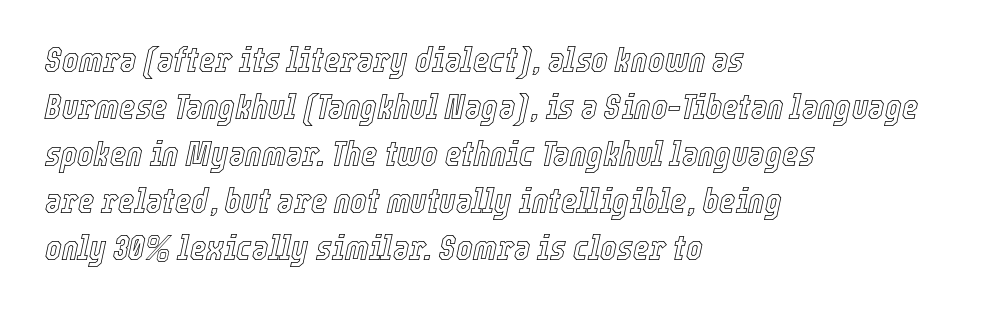
Q: Is the text italic (slanted)? A: Yes, it leans right by about 12 degrees.
Q: Is the text underlined? A: No.
Q: How is the paragraph aligned? A: Left-aligned.
Q: Is the spacing between letters normal or unusually wide? A: Normal.
Q: Is the spacing between lines tight, normal or loose? A: Normal.
Q: Width (condensed, normal, or wide)? A: Condensed.
Q: x-height? A: Medium.
Q: Monospaced? A: No.
